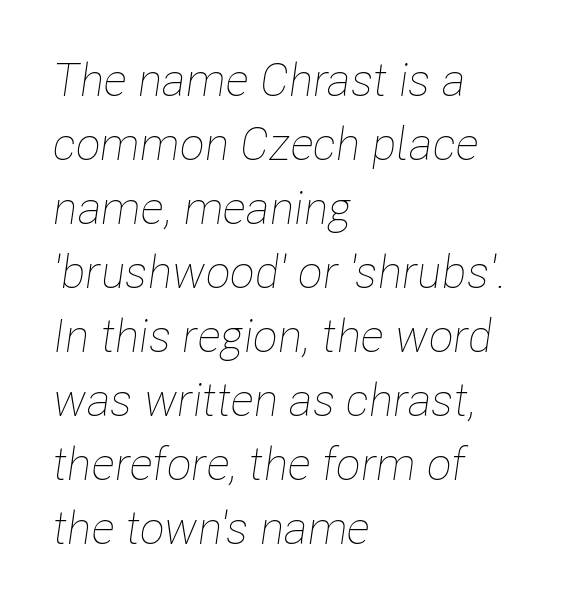
{"italic": "yes", "lean": "right", "slant_degrees": 8, "bold": "no", "weight": "thin", "width": "condensed", "stroke_contrast": "low", "x_height": "medium", "monospaced": "no", "underline": "no", "align": "left", "line_spacing": "normal", "line_spacing_ratio": 1.39, "letter_spacing": "normal", "letter_spacing_em": 0.0, "glyph_px": 46}
